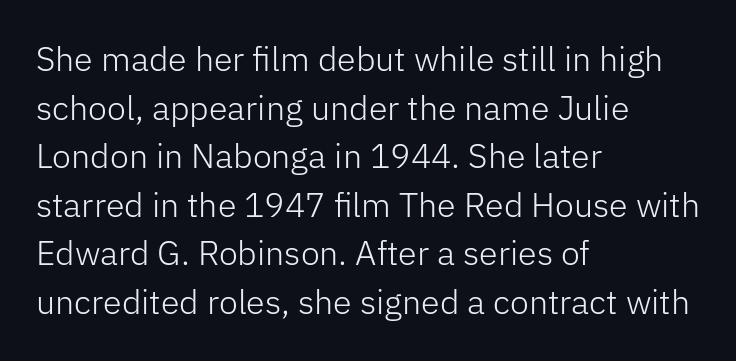
Q: Is the text bold? A: No.
Q: Is the text italic (slanted)? A: No, it is upright.
Q: Is the typeface a serif or a sans-serif typeface? A: Sans-serif.
Q: Is the text underlined? A: No.
Q: How is the paragraph aligned? A: Left-aligned.
Q: Is the spacing between letters normal or unusually wide? A: Normal.
Q: Is the spacing between lines tight, normal or loose? A: Normal.
Q: Width (condensed, normal, or wide)? A: Normal.
Q: Stroke contrast? A: Low.
Q: x-height? A: Medium.
Q: Monospaced? A: No.
